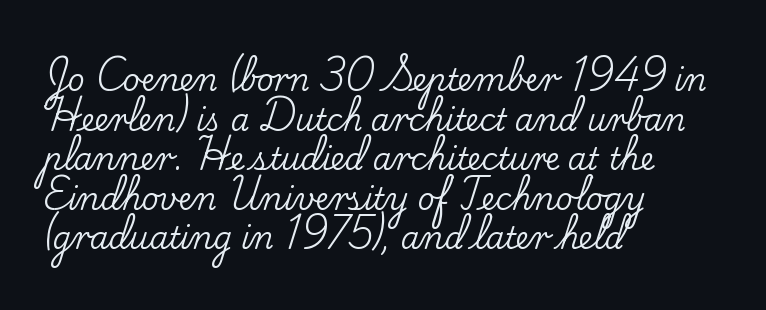
The image shows 30 px serif type; set left-aligned, normal line spacing (1.32x), normal letter spacing, not underlined; low stroke contrast and a small x-height.
